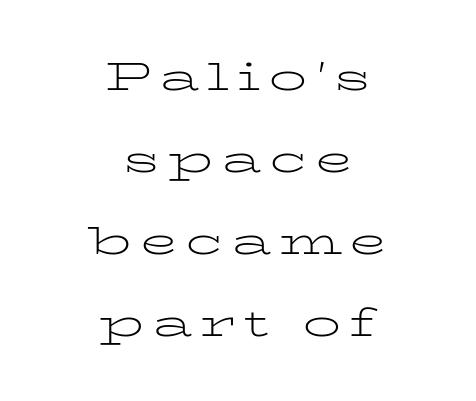
{"serif": "yes", "italic": "no", "bold": "no", "weight": "light", "width": "wide", "stroke_contrast": "low", "x_height": "medium", "monospaced": "no", "underline": "no", "align": "center", "line_spacing": "loose", "line_spacing_ratio": 2.16, "letter_spacing": "wide", "letter_spacing_em": 0.2, "glyph_px": 38}
